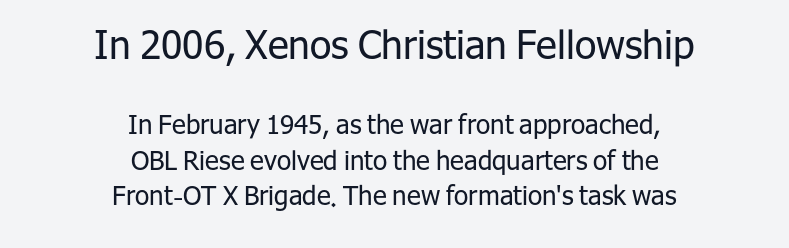
The image shows 39 px regular-weight sans-serif type, upright; set centered, normal line spacing (1.36x), normal letter spacing, not underlined; the first (top) block is 1.5x larger; low stroke contrast and a medium x-height.
